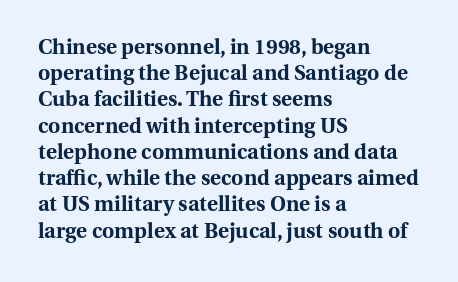
Does the weight exceed regular? Yes, all the way to bold. A typesetter would mark this as roman, not italic. The glyphs are unaccompanied by any horizontal stroke below them. Interline gaps are of average width in this sample. The horizontal fit of the characters is conventional and even.
